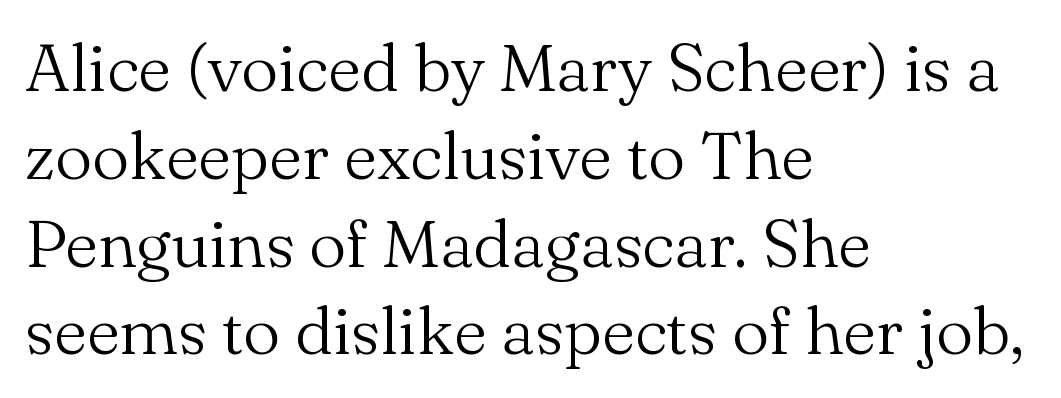
The image shows 67 px light serif type, upright; set left-aligned, normal line spacing (1.31x), normal letter spacing, not underlined; medium stroke contrast and a small x-height.
